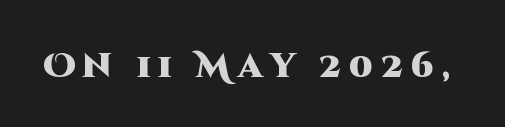
Summary of weight: heavy, a full bold. The type is letterspaced generously, with wide tracking. Each row of text sits above clean, open space. A typesetter would label this face a sans. Designer's note — italics off, roman on. The rendering uses natural spacing where letterforms have individual widths.
